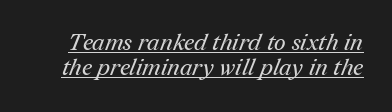
Q: Is the text bold? A: No.
Q: Is the text underlined? A: Yes.
Q: Is the spacing between letters normal or unusually wide? A: Normal.
Q: Is the spacing between lines tight, normal or loose? A: Tight.
